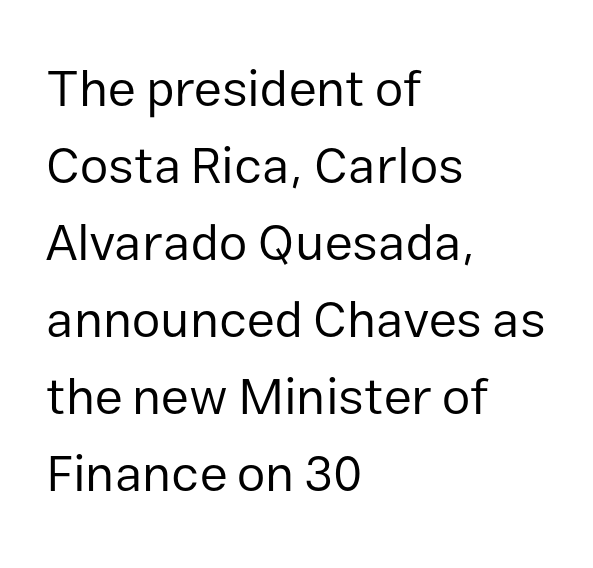
Nothing unusual about the tracking: characters are spaced as the font intends. Ordinary non-slanted type is in use. Interline gaps are of average width in this sample. Left-aligned paragraph, ragged on the right.
